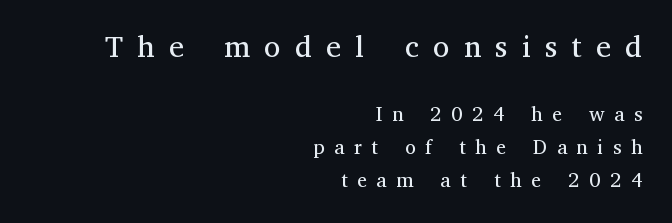
Q: Is the text bold? A: No.
Q: Is the text italic (slanted)? A: No, it is upright.
Q: Is the typeface a serif or a sans-serif typeface? A: Serif.
Q: Is the text underlined? A: No.
Q: How is the paragraph aligned? A: Right-aligned.
Q: Is the spacing between letters normal or unusually wide? A: Unusually wide.
Q: Is the spacing between lines tight, normal or loose? A: Normal.
Q: Which block of text is set in a larger size, the first (top) or the second (bottom)? A: The first (top) one.
Q: Width (condensed, normal, or wide)? A: Normal.
Q: Stroke contrast? A: Medium.
Q: x-height? A: Medium.
Q: Monospaced? A: No.
